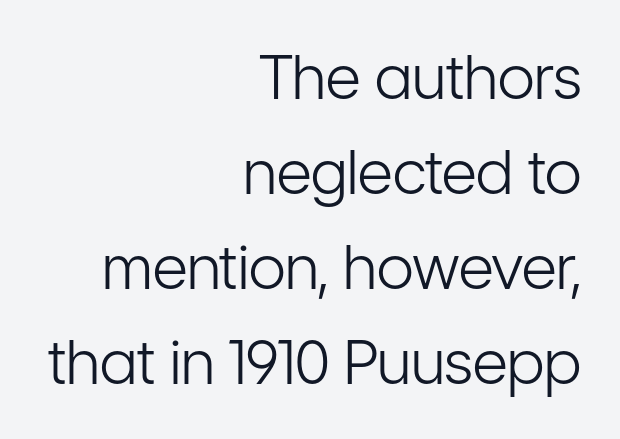
Q: Is the text bold? A: No.
Q: Is the text italic (slanted)? A: No, it is upright.
Q: Is the typeface a serif or a sans-serif typeface? A: Sans-serif.
Q: Is the text underlined? A: No.
Q: How is the paragraph aligned? A: Right-aligned.
Q: Is the spacing between letters normal or unusually wide? A: Normal.
Q: Is the spacing between lines tight, normal or loose? A: Normal.
Q: Width (condensed, normal, or wide)? A: Condensed.
Q: Stroke contrast? A: Low.
Q: x-height? A: Medium.
Q: Monospaced? A: No.
